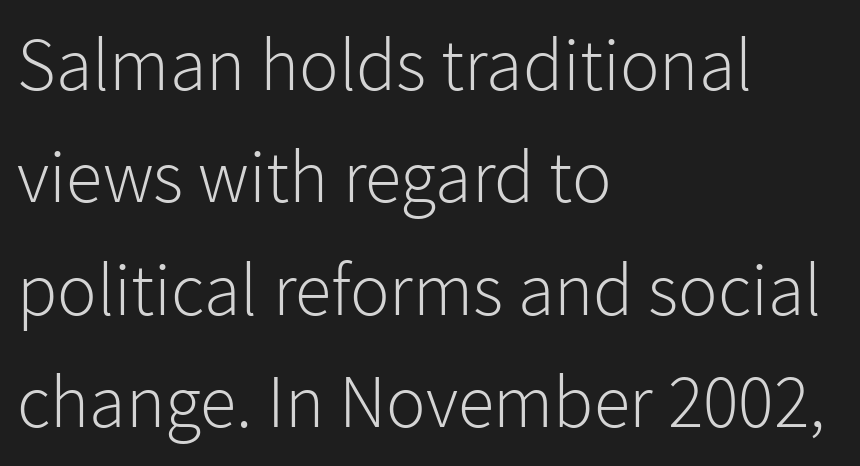
Every stem runs plumb, perpendicular to the baseline. Nothing unusual about the tracking: characters are spaced as the font intends. Weight: regular or lighter. Notice how descenders clear the ascenders below comfortably — that's standard leading.
